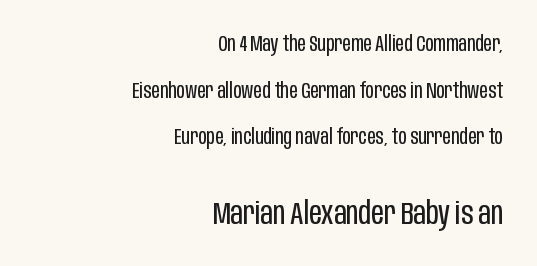
Nothing heavy about these letters — not bold at all. Rows of type keep a wide berth in the vertical direction. Every stem runs plumb, perpendicular to the baseline. The more generous point size was reserved for the lower chunk. Type without underlining. How are the letters spaced? Ordinarily, with no added tracking.
